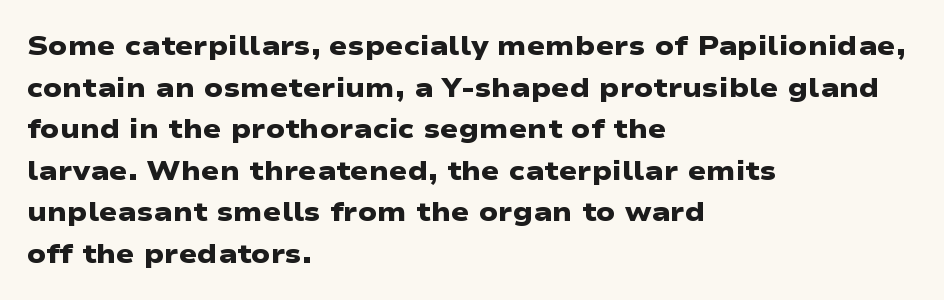
The rendering uses a moderate line-height, typical for paragraphs. Is the letter spacing exaggerated? No — it looks like the ordinary default. Nobody drew a line under any word here. How heavy is the stroke? Heavy — this is a bold.
